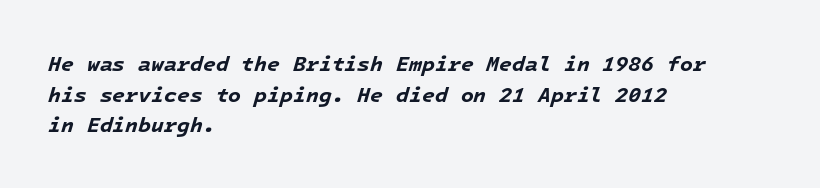
The designer left line spacing at the default. The gaps between neighbouring characters are ordinary and unremarkable. Italic? Definitely — the glyphs are oblique. Only glyphs here, with clear space below each row. You'd pick this weight for a headline — it's a proper bold.
